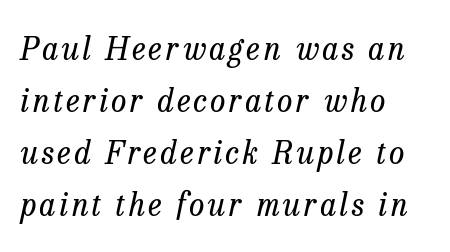
The image shows 31 px regular-weight serif type, italic (leaning right); set left-aligned, normal line spacing (1.68x), not underlined; low stroke contrast and a medium x-height.
